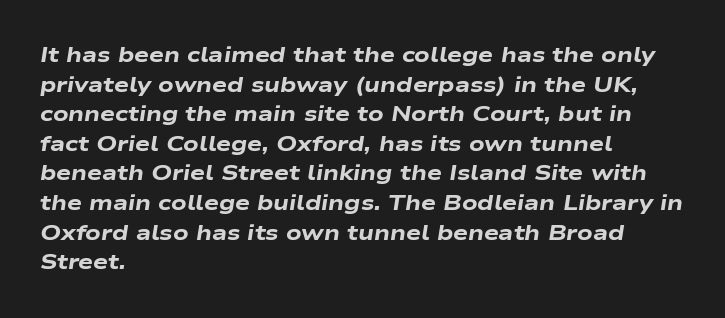
The image shows 21 px bold type, italic (leaning right); set left-aligned, normal line spacing (1.41x), normal letter spacing, not underlined.
